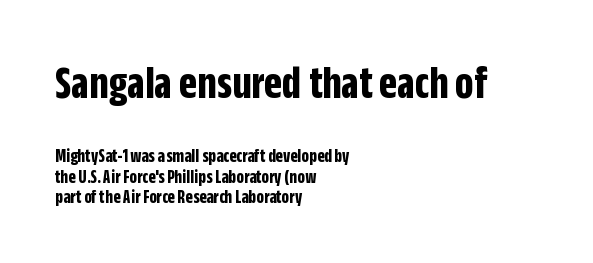
The image shows 47 px bold, condensed sans-serif type, upright; set left-aligned, tight line spacing (1.09x), normal letter spacing, not underlined; the first (top) block is 2.47x larger; low stroke contrast and a large x-height.
